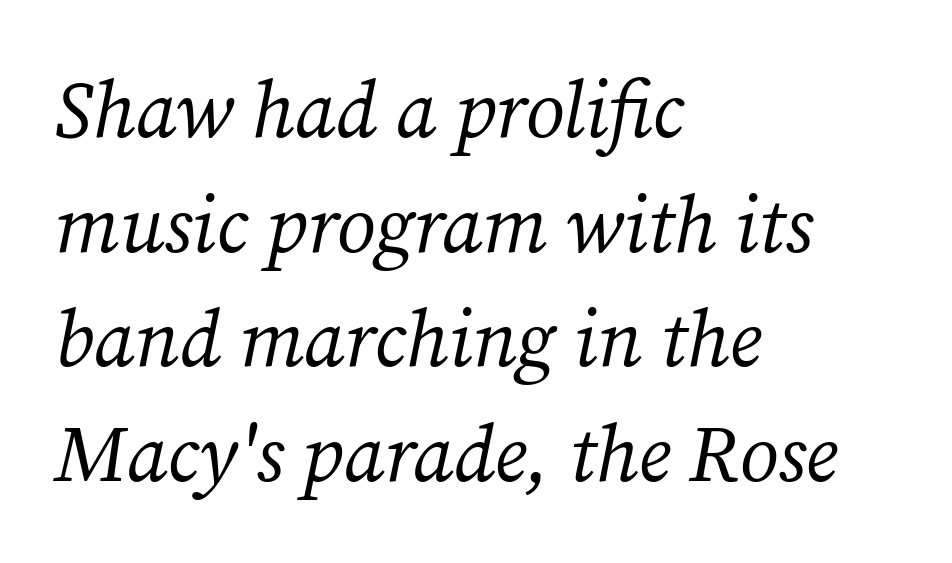
{"serif": "yes", "italic": "yes", "lean": "right", "slant_degrees": 12, "bold": "no", "weight": "regular", "width": "normal", "stroke_contrast": "medium", "x_height": "medium", "monospaced": "no", "underline": "no", "align": "left", "line_spacing": "normal", "line_spacing_ratio": 1.45, "letter_spacing": "normal", "letter_spacing_em": 0.0, "glyph_px": 79}
